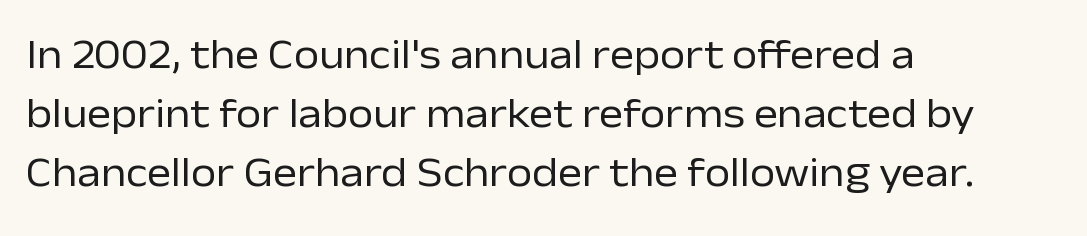
The image shows 41 px regular-weight sans-serif type, upright; set left-aligned, normal line spacing (1.44x), normal letter spacing, not underlined; low stroke contrast and a medium x-height.
